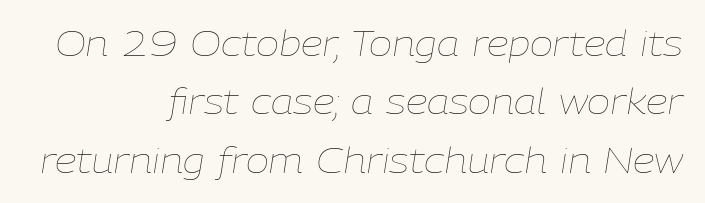
The rendering uses natural spacing where letterforms have individual widths. No extra tracking has been applied to these lines. The rag falls on the left side of this text block. Rendered with sloped, italic letterforms. Think standard paragraph weight, or any step lighter than that.
